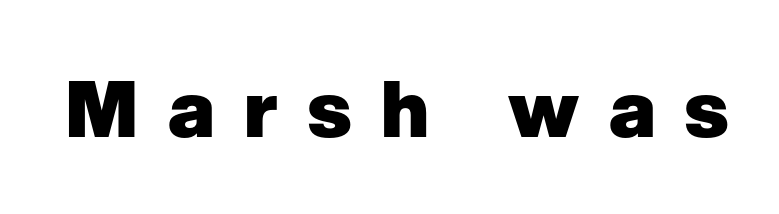
Regarding serifs, this sample does without them. Quick note: not italic, upright. The letterforms stand isolated, each surrounded by extra space. Emphasis by weight is at full strength: bold. You could not count columns in this text — the font is proportionally spaced. Letters rest on an invisible, unmarked baseline.
